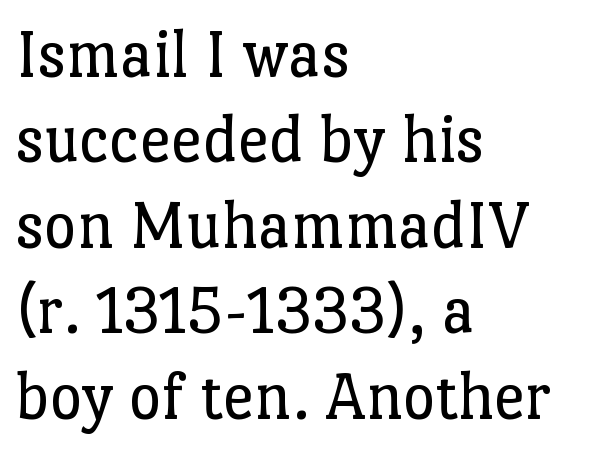
Anything drawn beneath the words? Only blank space. Letters have the restrained weight of plain body copy at most. Check where the strokes stop: tiny serifs finish them off. Unlike italic type, these characters show no tilt at all.
